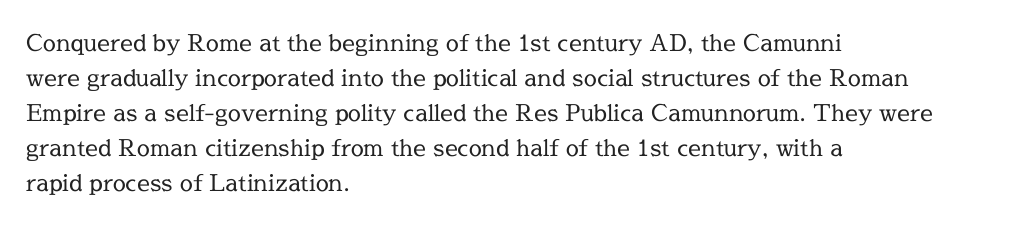
{"italic": "no", "bold": "no", "underline": "no", "align": "left", "line_spacing": "normal", "line_spacing_ratio": 1.52, "letter_spacing": "normal", "letter_spacing_em": 0.0, "glyph_px": 23}
